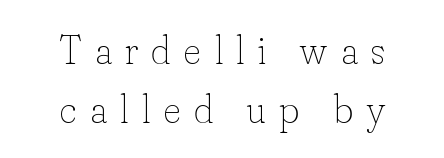
{"italic": "no", "bold": "no", "weight": "thin", "width": "normal", "stroke_contrast": "low", "x_height": "small", "monospaced": "no", "underline": "no", "align": "center", "line_spacing": "normal", "line_spacing_ratio": 1.44, "letter_spacing": "wide", "letter_spacing_em": 0.33, "glyph_px": 41}
